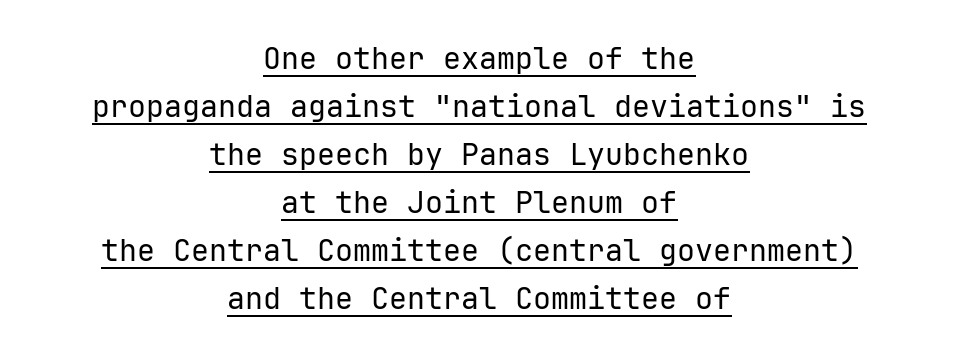
Q: Is the text bold? A: No.
Q: Is the text italic (slanted)? A: No, it is upright.
Q: Is the typeface a serif or a sans-serif typeface? A: Sans-serif.
Q: Is the text underlined? A: Yes.
Q: How is the paragraph aligned? A: Centered.
Q: Is the spacing between letters normal or unusually wide? A: Normal.
Q: Is the spacing between lines tight, normal or loose? A: Normal.
Q: Width (condensed, normal, or wide)? A: Normal.
Q: Stroke contrast? A: Low.
Q: x-height? A: Medium.
Q: Monospaced? A: Yes.
